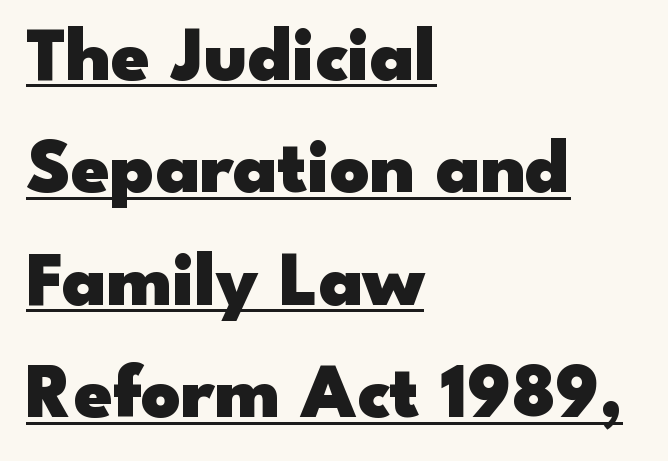
Q: Is the text bold? A: Yes.
Q: Is the text italic (slanted)? A: No, it is upright.
Q: Is the typeface a serif or a sans-serif typeface? A: Sans-serif.
Q: Is the text underlined? A: Yes.
Q: How is the paragraph aligned? A: Left-aligned.
Q: Is the spacing between letters normal or unusually wide? A: Normal.
Q: Is the spacing between lines tight, normal or loose? A: Normal.
Q: Width (condensed, normal, or wide)? A: Wide.
Q: Stroke contrast? A: Low.
Q: x-height? A: Small.
Q: Monospaced? A: No.
